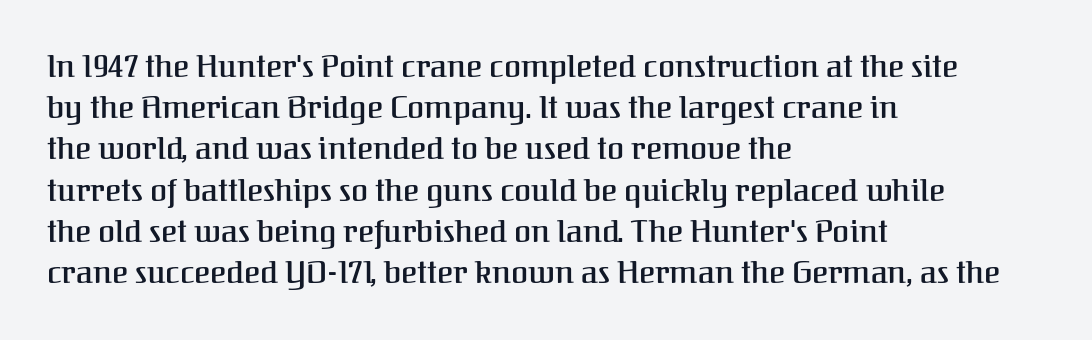
The image shows 31 px serif type, upright; set left-aligned, normal line spacing (1.33x), normal letter spacing, not underlined; medium stroke contrast and a medium x-height.
